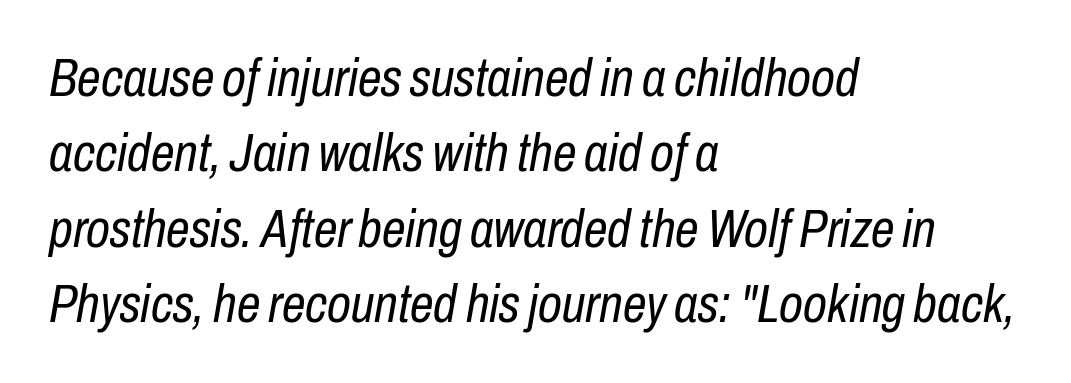
{"italic": "yes", "lean": "right", "slant_degrees": 10, "bold": "no", "weight": "regular", "width": "condensed", "stroke_contrast": "low", "x_height": "medium", "monospaced": "no", "underline": "no", "align": "left", "line_spacing": "normal", "line_spacing_ratio": 1.42, "letter_spacing": "normal", "letter_spacing_em": 0.0, "glyph_px": 53}
